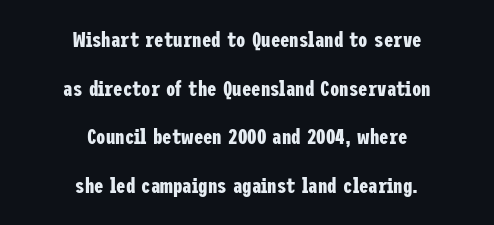
The image shows 21 px bold type, upright; set centered, loose line spacing (2.31x), normal letter spacing, not underlined.
